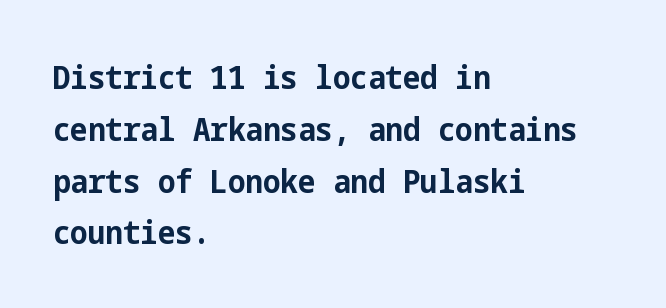
{"serif": "no", "italic": "no", "bold": "yes", "weight": "bold", "width": "condensed", "stroke_contrast": "low", "x_height": "medium", "underline": "no", "align": "left", "line_spacing": "normal", "line_spacing_ratio": 1.57, "letter_spacing": "normal", "letter_spacing_em": 0.0, "glyph_px": 33}
